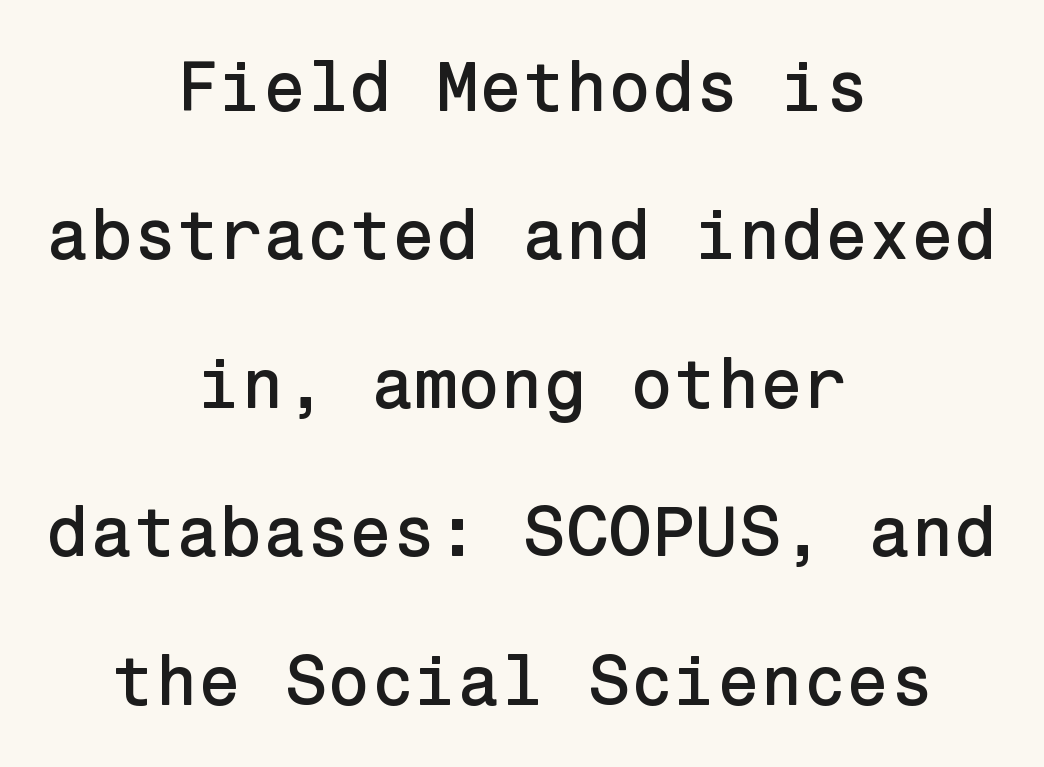
{"serif": "no", "italic": "no", "width": "normal", "stroke_contrast": "low", "x_height": "medium", "underline": "no", "align": "center", "line_spacing": "loose", "line_spacing_ratio": 2.12, "letter_spacing": "normal", "letter_spacing_em": 0.0, "glyph_px": 70}
